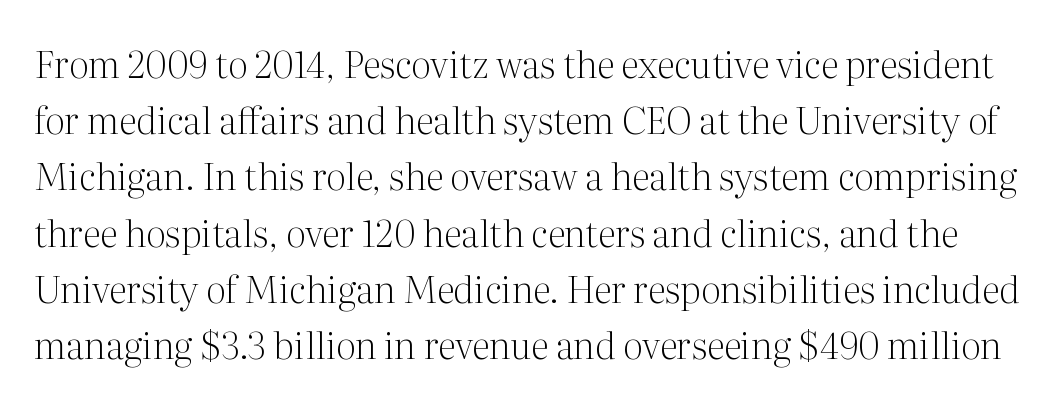
{"serif": "yes", "italic": "no", "bold": "no", "weight": "light", "width": "normal", "stroke_contrast": "medium", "x_height": "medium", "monospaced": "no", "underline": "no", "line_spacing": "normal", "line_spacing_ratio": 1.52, "letter_spacing": "normal", "letter_spacing_em": 0.0, "glyph_px": 37}
